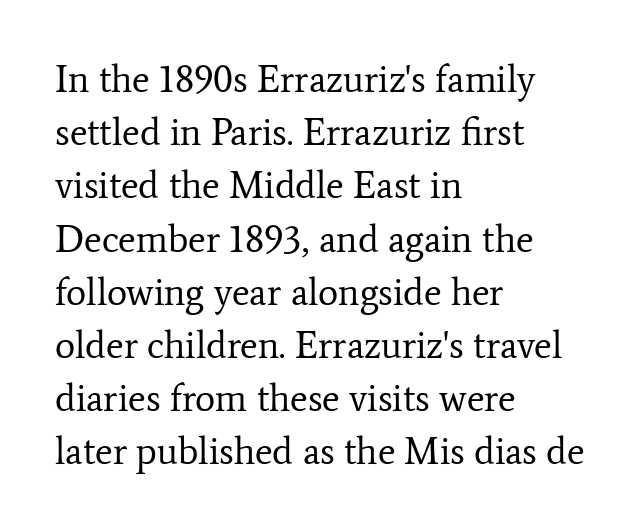
The image shows 38 px regular-weight serif type, upright; set left-aligned, normal line spacing (1.4x), normal letter spacing, not underlined; low stroke contrast and a medium x-height.
